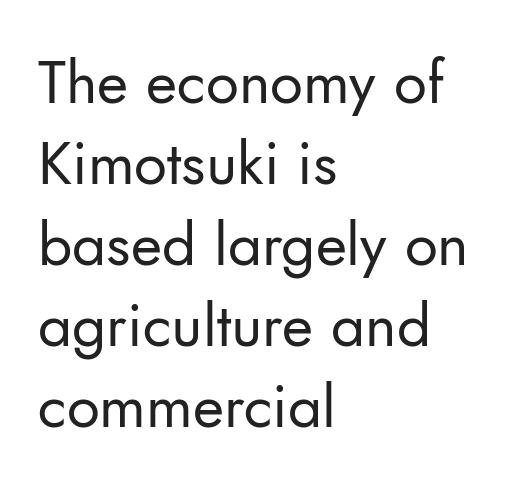
{"serif": "no", "italic": "no", "bold": "no", "weight": "regular", "width": "normal", "stroke_contrast": "low", "x_height": "small", "monospaced": "no", "underline": "no", "align": "left", "line_spacing": "normal", "line_spacing_ratio": 1.35, "letter_spacing": "normal", "letter_spacing_em": 0.0, "glyph_px": 60}
